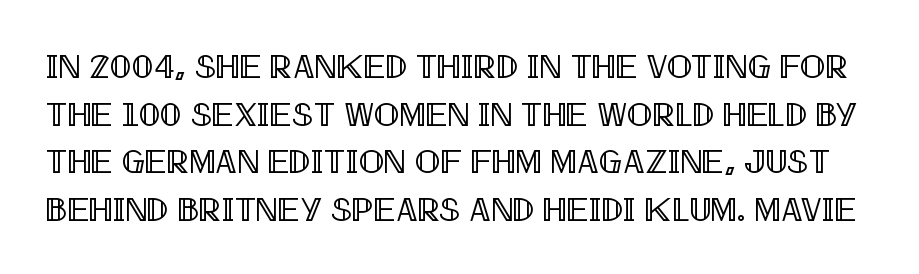
The image shows 34 px condensed type, upright; set normal line spacing (1.4x), normal letter spacing, not underlined; a large x-height.
